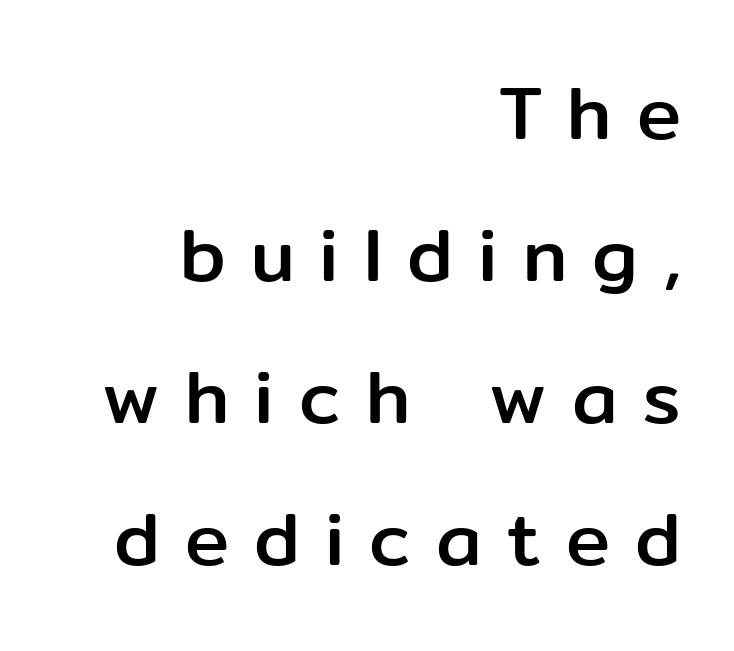
Stroke terminals: plain, sans-serif. The letters are spread apart with noticeably loose tracking. The typesetter chose a ragged-left arrangement here. This is roman type, the default non-slanted kind. Honestly, the rows look like they've been pulled way apart.
